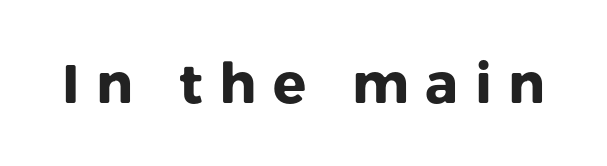
Inter-character spacing is expanded well beyond the font's built-in metrics. The face used here is a sans, in the tradition of grotesques and geometrics. The face used here is proportionally spaced, like ordinary book or web type. Do the letters lean? They stand straight. Letters rest on an invisible, unmarked baseline. Stroke thickness is high; the sample reads as a true bold.
